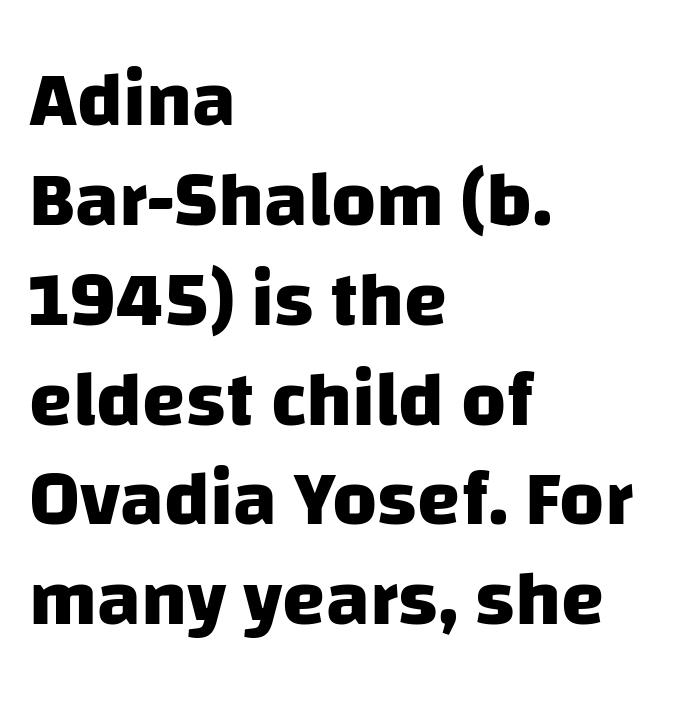
Q: Is the text bold? A: Yes.
Q: Is the typeface a serif or a sans-serif typeface? A: Sans-serif.
Q: Is the text underlined? A: No.
Q: How is the paragraph aligned? A: Left-aligned.
Q: Is the spacing between letters normal or unusually wide? A: Normal.
Q: Is the spacing between lines tight, normal or loose? A: Normal.
Q: Width (condensed, normal, or wide)? A: Normal.
Q: Stroke contrast? A: Low.
Q: x-height? A: Large.
Q: Monospaced? A: No.
